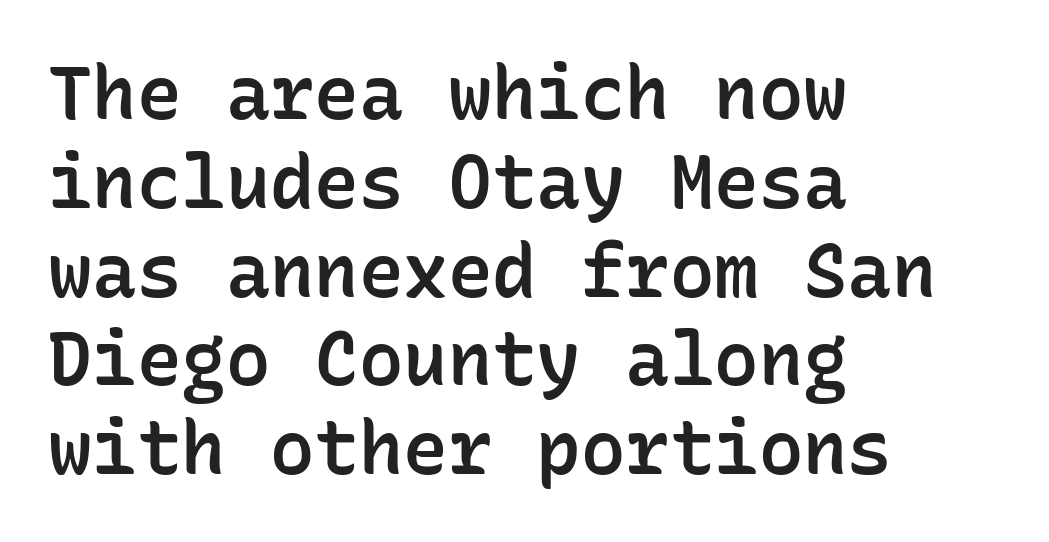
{"serif": "no", "italic": "no", "bold": "semi", "weight": "semibold", "width": "normal", "stroke_contrast": "low", "x_height": "medium", "monospaced": "yes", "underline": "no", "align": "left", "line_spacing_ratio": 1.2, "letter_spacing": "normal", "letter_spacing_em": 0.0, "glyph_px": 74}
